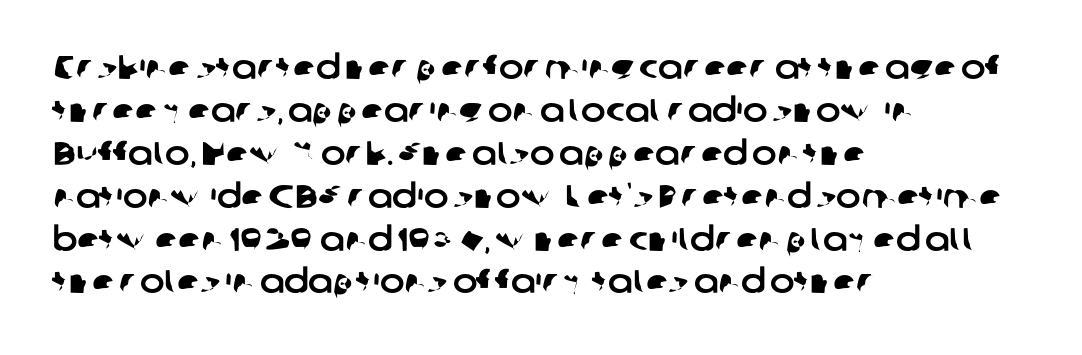
The setting favours the left margin, as ordinary paragraphs usually do. The text was rendered using a sans face with plain stroke endings. Descender tails drop into unmarked territory. Note the varied advance widths — an 'i' is clearly narrower than an 'm'. Default kerning and tracking; the words read as compact shapes. This sample keeps an unexceptional amount of space between lines.
